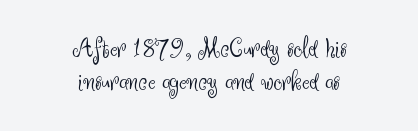
{"serif": "no", "italic": "no", "bold": "no", "weight": "light", "width": "normal", "stroke_contrast": "medium", "x_height": "small", "monospaced": "no", "underline": "no", "align": "center", "line_spacing_ratio": 1.17, "letter_spacing": "normal", "letter_spacing_em": 0.0, "glyph_px": 28}
